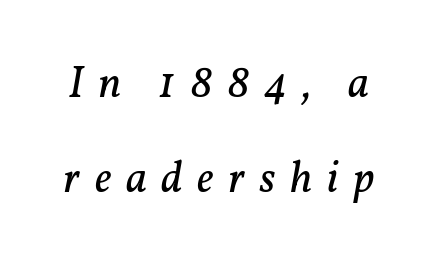
Q: Is the text bold? A: No.
Q: Is the text italic (slanted)? A: Yes, it leans right by about 11 degrees.
Q: Is the typeface a serif or a sans-serif typeface? A: Serif.
Q: Is the text underlined? A: No.
Q: Is the spacing between letters normal or unusually wide? A: Unusually wide.
Q: Is the spacing between lines tight, normal or loose? A: Loose.
Q: Width (condensed, normal, or wide)? A: Normal.
Q: Stroke contrast? A: Low.
Q: x-height? A: Medium.
Q: Monospaced? A: No.
